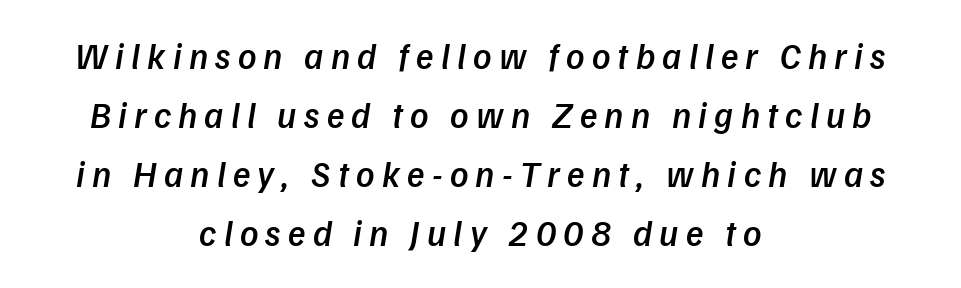
Q: Is the text bold? A: Semi-bold.
Q: Is the text italic (slanted)? A: Yes, it leans right by about 9 degrees.
Q: Is the text underlined? A: No.
Q: How is the paragraph aligned? A: Centered.
Q: Is the spacing between letters normal or unusually wide? A: Unusually wide.
Q: Is the spacing between lines tight, normal or loose? A: Normal.
Q: Width (condensed, normal, or wide)? A: Normal.
Q: Stroke contrast? A: Low.
Q: x-height? A: Medium.
Q: Monospaced? A: No.
